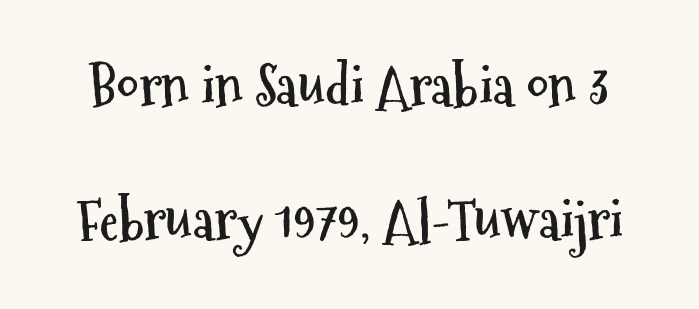
{"serif": "no", "italic": "no", "bold": "yes", "weight": "semibold", "width": "condensed", "stroke_contrast": "medium", "x_height": "medium", "monospaced": "no", "underline": "no", "line_spacing": "loose", "line_spacing_ratio": 2.44, "letter_spacing": "normal", "letter_spacing_em": 0.0, "glyph_px": 55}
